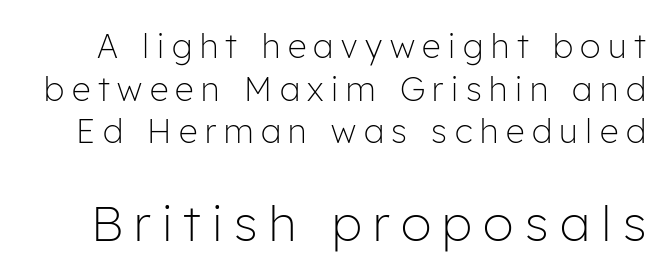
You could not count columns in this text — the font is proportionally spaced. Caption: face not bold, strokes unweighted. Classification — sans serif. Whoever set this chose a conventional vertical rhythm. The letterforms stand isolated, each surrounded by extra space.
